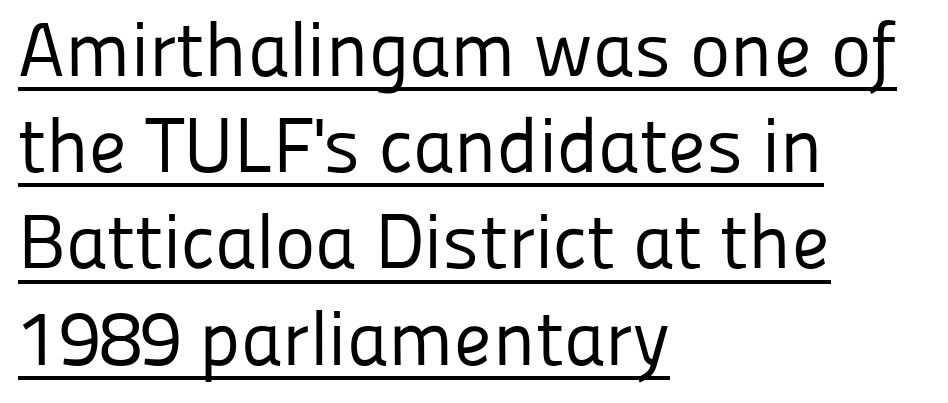
A typesetter would call this proportional, since set widths differ per character. Teacher's note: observe the even left margin — that is flush-left alignment. No extra ink here — the face is not bold. This sample carries an underscore along the baseline area. Is the letter spacing exaggerated? No — it looks like the ordinary default.
